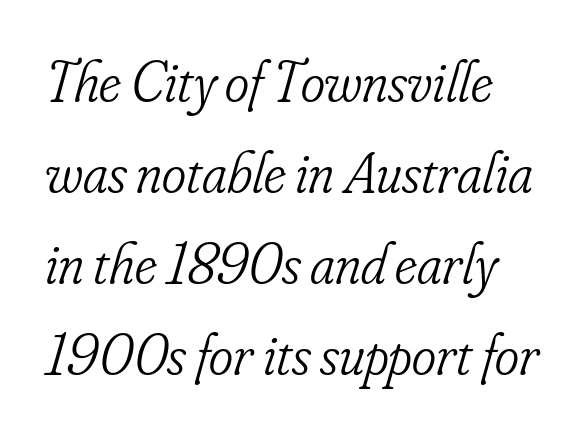
{"serif": "yes", "italic": "yes", "lean": "right", "slant_degrees": 16, "bold": "no", "weight": "light", "width": "condensed", "stroke_contrast": "low", "x_height": "small", "monospaced": "no", "underline": "no", "align": "left", "line_spacing": "normal", "line_spacing_ratio": 1.57, "letter_spacing": "normal", "letter_spacing_em": 0.0, "glyph_px": 58}
